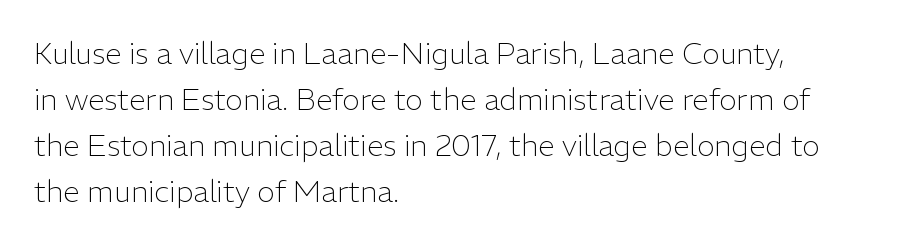
Think standard paragraph weight, or any step lighter than that. The face used here is rendered with its standard letterfit. Designer's note — italics off, roman on. A sans-serif font was chosen for this passage.
